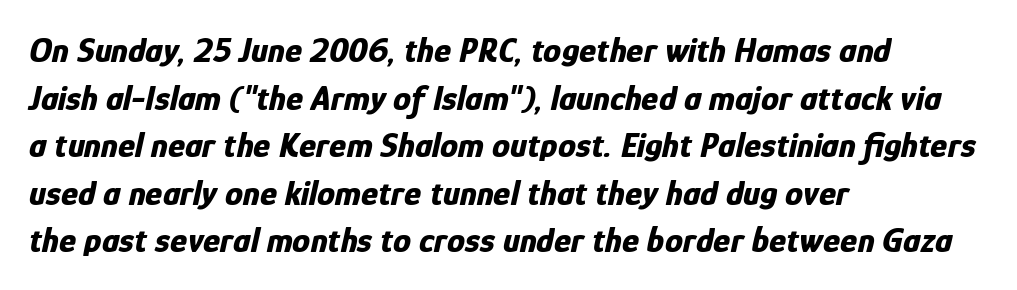
Students, observe: this is what conventionally led text looks like. Check under the words: just untouched page. Here the designer chose a conventional face with non-uniform glyph widths. The characters look thick and weighty, a clear bold. The paragraph shown leans on its left margin.
